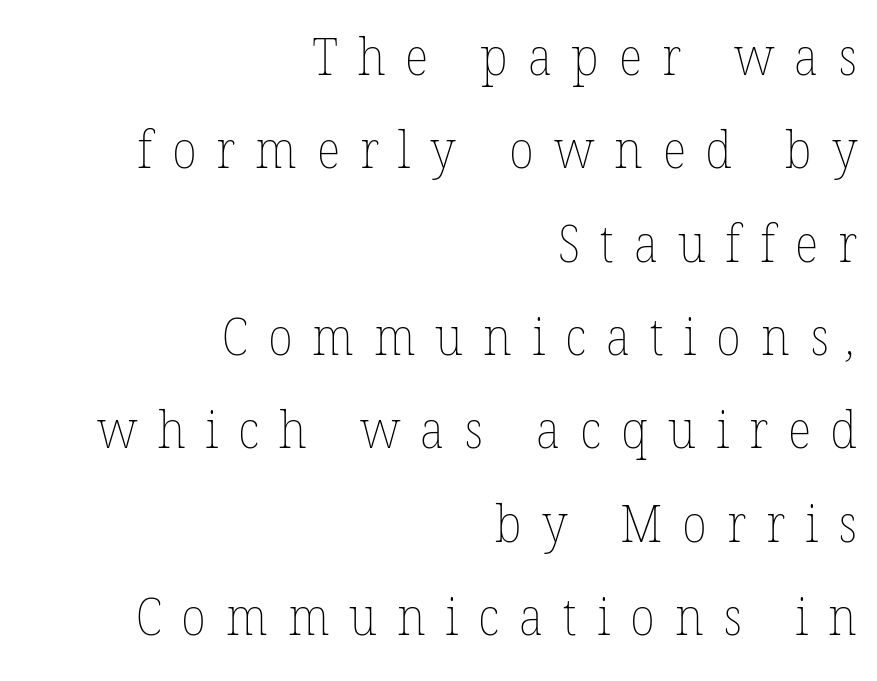
{"bold": "no", "weight": "thin", "width": "normal", "stroke_contrast": "low", "x_height": "medium", "monospaced": "no", "underline": "no", "align": "right", "line_spacing_ratio": 1.83, "letter_spacing": "wide", "letter_spacing_em": 0.39, "glyph_px": 51}
